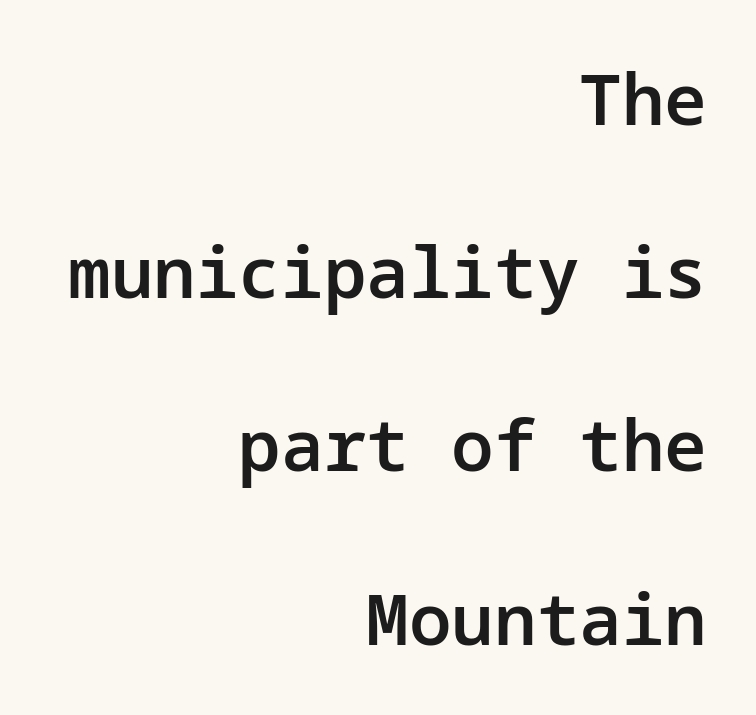
The image shows 71 px semibold sans-serif type, upright; set right-aligned, loose line spacing (2.44x), normal letter spacing, not underlined; low stroke contrast and a medium x-height.
